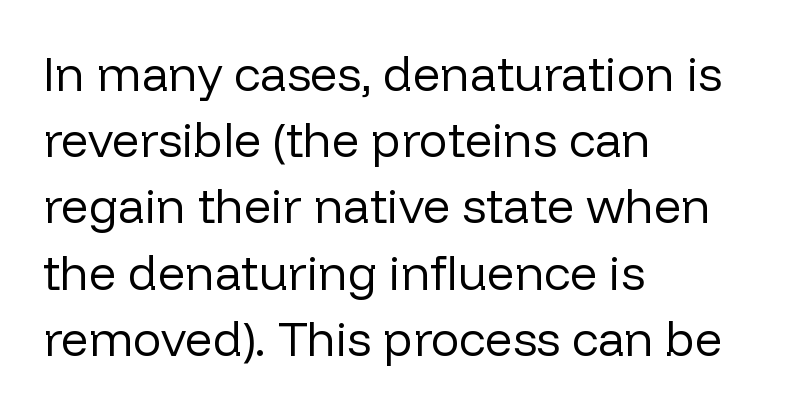
The image shows 48 px regular-weight sans-serif type, upright; set left-aligned, normal line spacing (1.38x), normal letter spacing, not underlined; low stroke contrast and a medium x-height.
